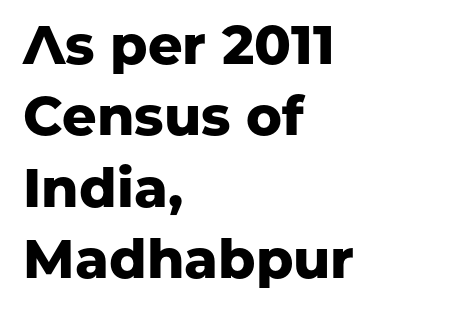
Q: Is the text bold? A: Yes.
Q: Is the text italic (slanted)? A: No, it is upright.
Q: Is the typeface a serif or a sans-serif typeface? A: Sans-serif.
Q: Is the text underlined? A: No.
Q: How is the paragraph aligned? A: Left-aligned.
Q: Is the spacing between letters normal or unusually wide? A: Normal.
Q: Is the spacing between lines tight, normal or loose? A: Normal.
Q: Width (condensed, normal, or wide)? A: Normal.
Q: Stroke contrast? A: Low.
Q: x-height? A: Medium.
Q: Monospaced? A: No.
